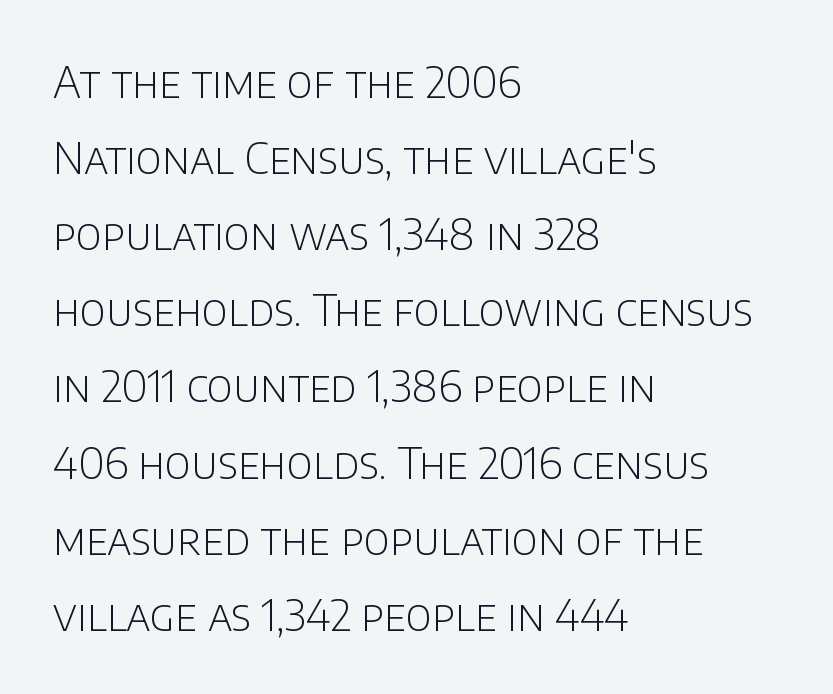
Q: Is the text bold? A: No.
Q: Is the text italic (slanted)? A: No, it is upright.
Q: Is the typeface a serif or a sans-serif typeface? A: Sans-serif.
Q: Is the text underlined? A: No.
Q: How is the paragraph aligned? A: Left-aligned.
Q: Is the spacing between letters normal or unusually wide? A: Normal.
Q: Width (condensed, normal, or wide)? A: Normal.
Q: Stroke contrast? A: Low.
Q: x-height? A: Large.
Q: Monospaced? A: No.
